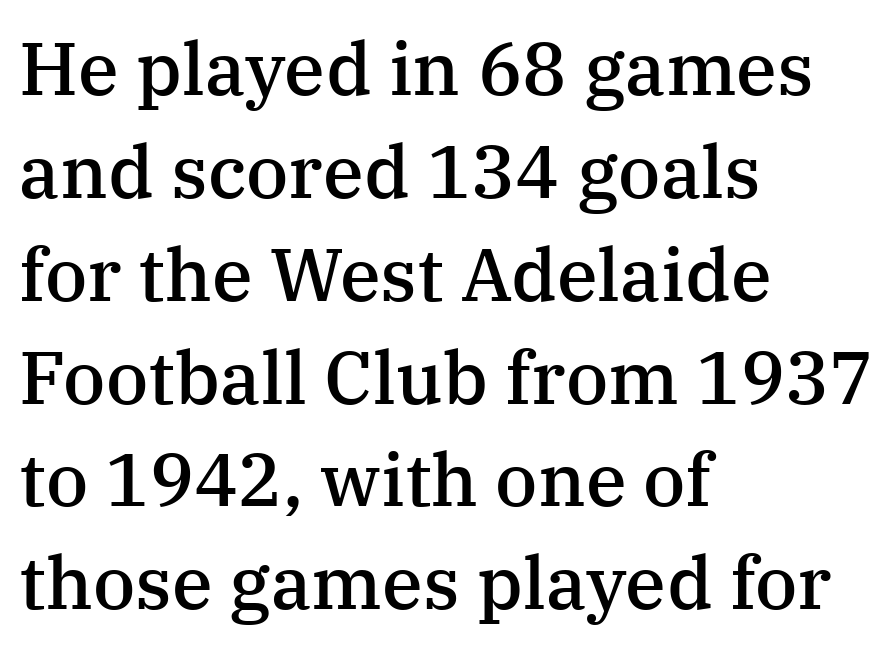
Observe the serifs anchoring each vertical stroke in this sample. Letters rest on an invisible, unmarked baseline. Unlike italic type, these characters show no tilt at all. The face used here is proportionally spaced, like ordinary book or web type.
